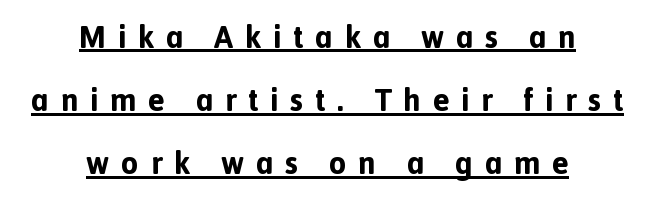
The image shows 31 px bold sans-serif type, upright; set centered, loose line spacing (2.04x), unusually wide letter spacing (+0.38 em), underlined; a medium x-height.
